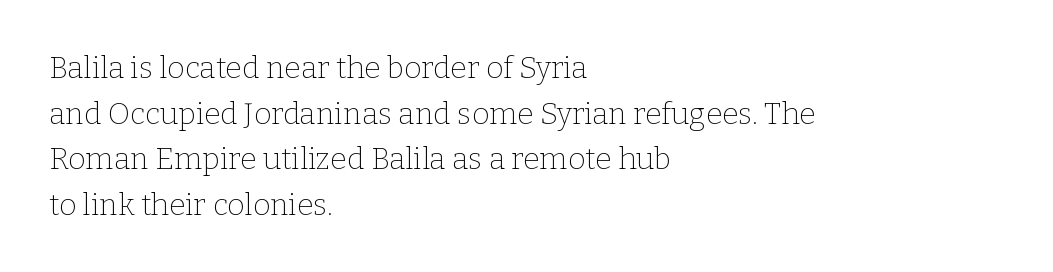
{"serif": "yes", "italic": "no", "bold": "no", "weight": "thin", "width": "normal", "stroke_contrast": "low", "x_height": "medium", "monospaced": "no", "underline": "no", "align": "left", "line_spacing": "normal", "line_spacing_ratio": 1.52, "letter_spacing": "normal", "letter_spacing_em": 0.0, "glyph_px": 30}
